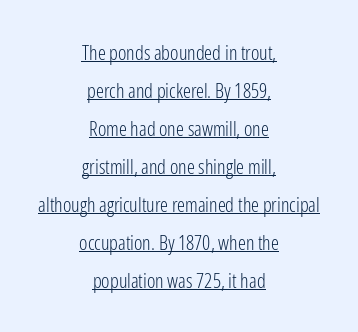
The space between consecutive lines is lavish. Think standard paragraph weight, or any step lighter than that. The paragraph has two soft edges and a firm central axis. The type is set solid horizontally, with unmodified tracking. When letters stand straight like this, we call the style roman or upright.
